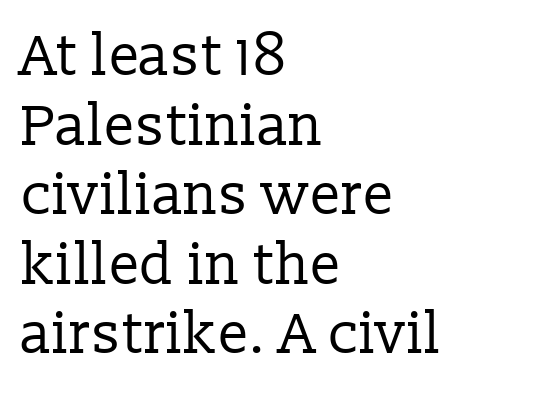
Q: Is the text bold? A: No.
Q: Is the text italic (slanted)? A: No, it is upright.
Q: Is the typeface a serif or a sans-serif typeface? A: Serif.
Q: Is the text underlined? A: No.
Q: How is the paragraph aligned? A: Left-aligned.
Q: Is the spacing between letters normal or unusually wide? A: Normal.
Q: Width (condensed, normal, or wide)? A: Normal.
Q: Stroke contrast? A: Low.
Q: x-height? A: Medium.
Q: Monospaced? A: No.
